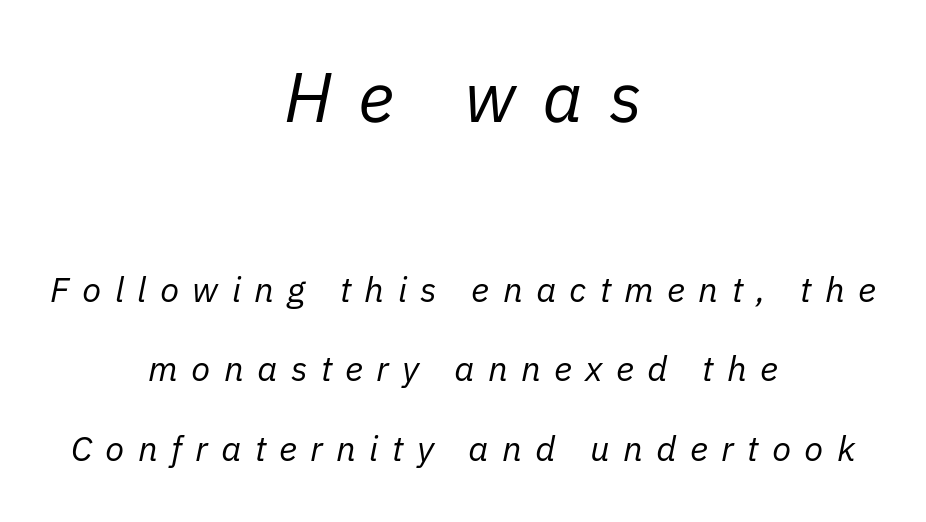
The image shows 70 px regular-weight type, italic (leaning right); set centered, loose line spacing (2.28x), unusually wide letter spacing (+0.38 em), not underlined; the first (top) block is 2.0x larger; low stroke contrast and a medium x-height.
